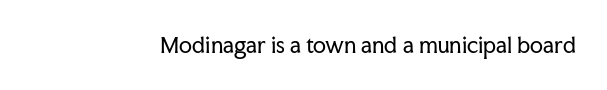
The passage shown is not underscored anywhere. The font's upright variant was chosen for this text. Stems here are at most as thick as an everyday book face. Observe the ordinary spacing: letters are neighbours, not strangers.
